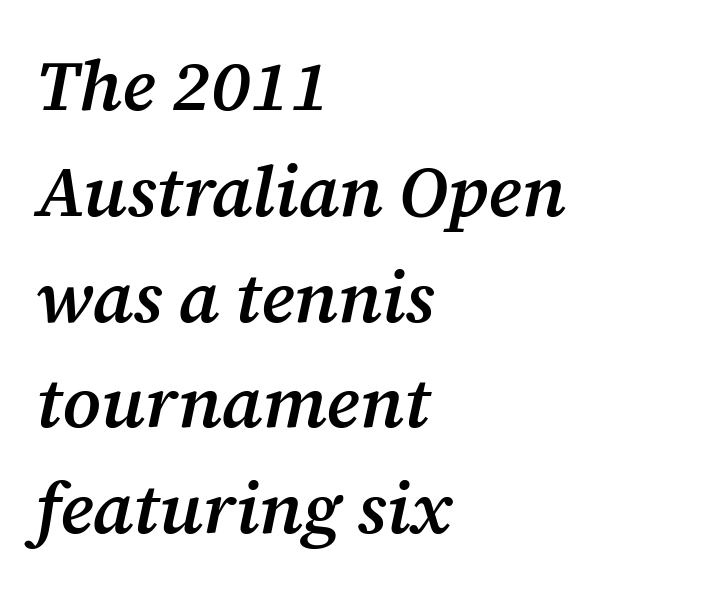
The image shows 71 px semibold serif type, italic (leaning right); set left-aligned, normal line spacing (1.49x), normal letter spacing, not underlined; medium stroke contrast and a medium x-height.
